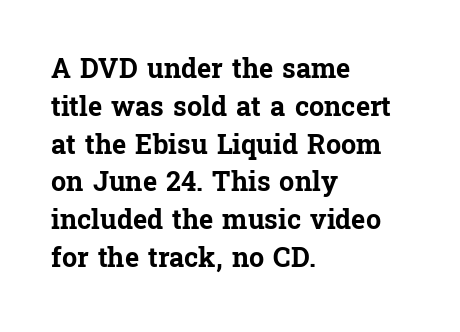
Line spacing here is normal. The baseline area is clear. This sample uses an upright cut, with every glyph sitting square on the baseline. These lines keep a tight, regular rhythm from letter to letter. Line beginnings align vertically; line endings do not.
